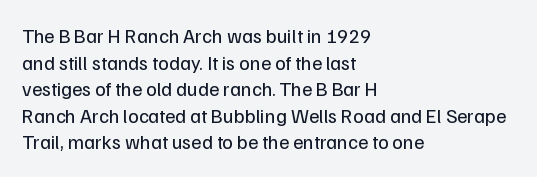
{"italic": "no", "bold": "no", "underline": "no", "align": "left", "line_spacing": "normal", "line_spacing_ratio": 1.33, "letter_spacing": "normal", "letter_spacing_em": 0.0, "glyph_px": 20}
